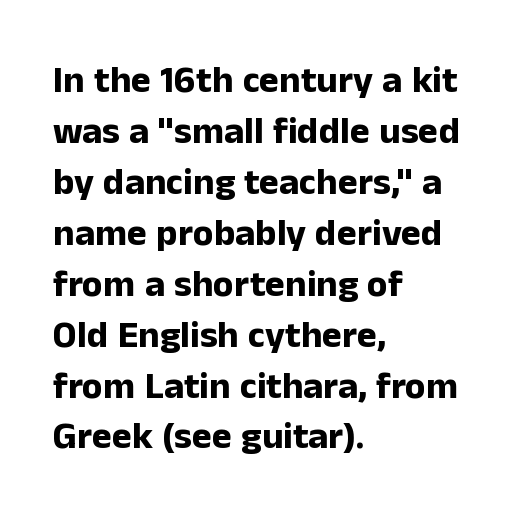
{"serif": "no", "italic": "no", "bold": "yes", "weight": "bold", "width": "normal", "stroke_contrast": "low", "x_height": "medium", "monospaced": "no", "underline": "no", "align": "left", "line_spacing": "normal", "line_spacing_ratio": 1.34, "letter_spacing": "normal", "letter_spacing_em": 0.0, "glyph_px": 38}
